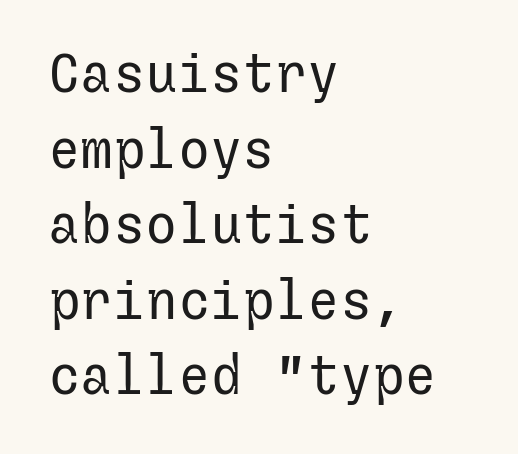
{"serif": "no", "italic": "no", "bold": "no", "weight": "regular", "width": "normal", "stroke_contrast": "low", "x_height": "medium", "underline": "no", "align": "left", "line_spacing": "normal", "line_spacing_ratio": 1.4, "letter_spacing": "normal", "letter_spacing_em": 0.0, "glyph_px": 54}
